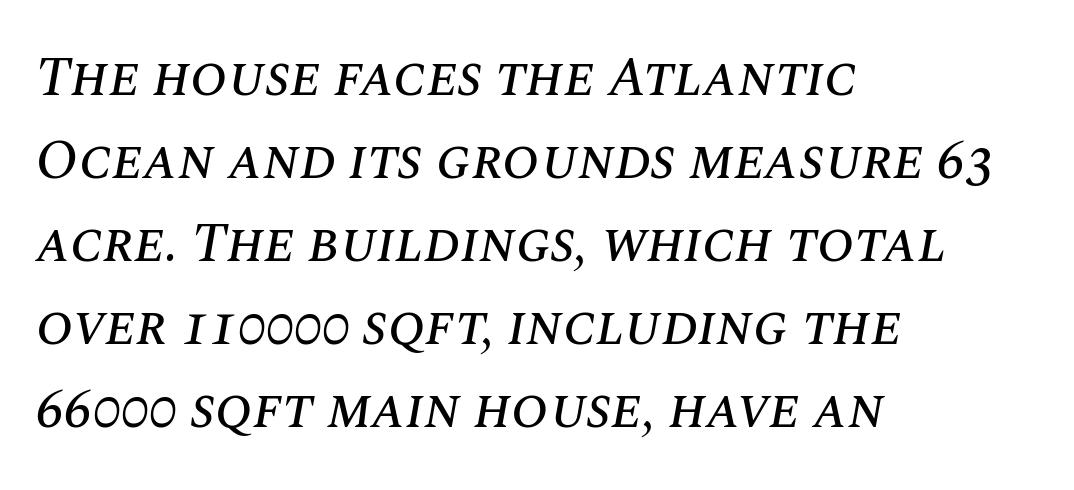
The image shows 55 px text type, italic (leaning right); set left-aligned, normal line spacing (1.51x), normal letter spacing, not underlined; medium stroke contrast and a large x-height.
